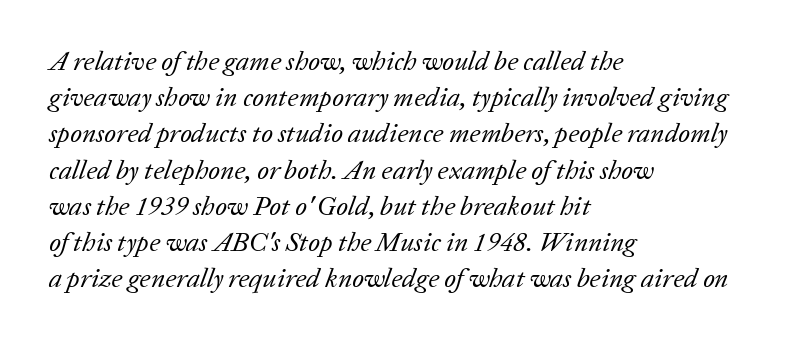
Stroke mass is kept to a normal reading level or below. Each word holds together tightly as a unit, with standard inter-letter gaps. Reading down the column, the eye jumps a familiar distance to each next line. Leftover space on each line is placed entirely after the last word.
